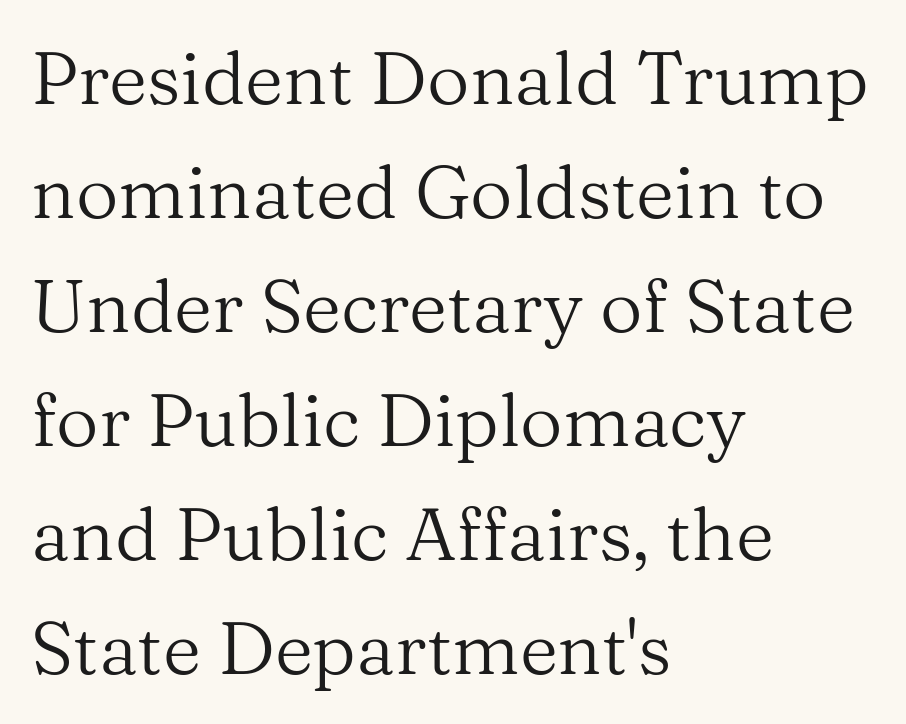
The string is rendered with underlining switched off. The face used here is rendered with its standard letterfit. A student would call this left alignment; a typographer would say flush left, rag right. One glance says typical: line gaps are just what's usual. The glyphs in this specimen are seriffed. Is this a heavy cut? Hardly; it is regular or lighter.
